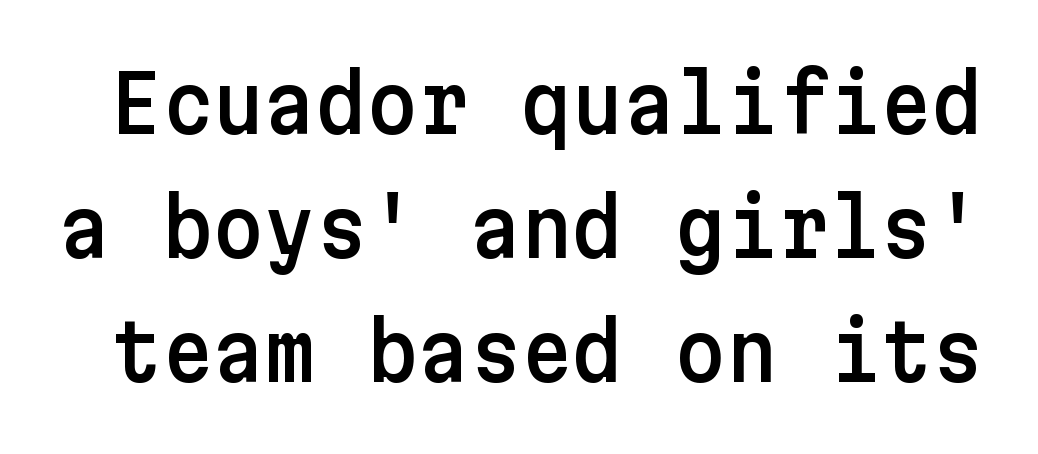
Q: Is the text italic (slanted)? A: No, it is upright.
Q: Is the typeface a serif or a sans-serif typeface? A: Sans-serif.
Q: Is the text underlined? A: No.
Q: Is the spacing between letters normal or unusually wide? A: Normal.
Q: Is the spacing between lines tight, normal or loose? A: Normal.
Q: Width (condensed, normal, or wide)? A: Normal.
Q: Stroke contrast? A: Low.
Q: x-height? A: Medium.
